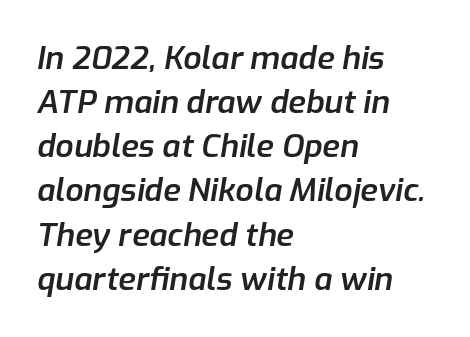
{"italic": "yes", "lean": "right", "slant_degrees": 9, "bold": "semi", "weight": "semibold", "width": "normal", "stroke_contrast": "low", "x_height": "medium", "monospaced": "no", "underline": "no", "align": "left", "line_spacing": "normal", "line_spacing_ratio": 1.38, "letter_spacing": "normal", "letter_spacing_em": 0.0, "glyph_px": 32}
